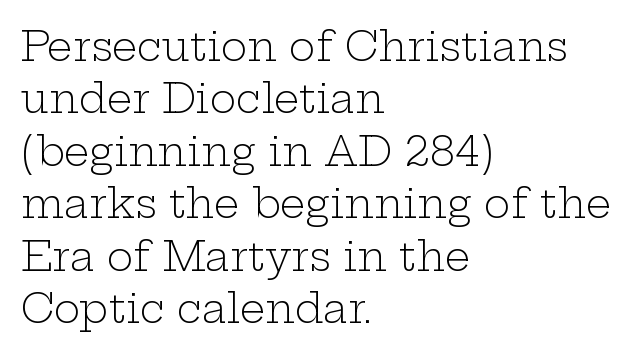
{"serif": "yes", "italic": "no", "bold": "no", "weight": "light", "width": "wide", "stroke_contrast": "low", "x_height": "medium", "monospaced": "no", "underline": "no", "align": "left", "line_spacing": "normal", "line_spacing_ratio": 1.31, "letter_spacing": "normal", "letter_spacing_em": 0.0, "glyph_px": 40}
